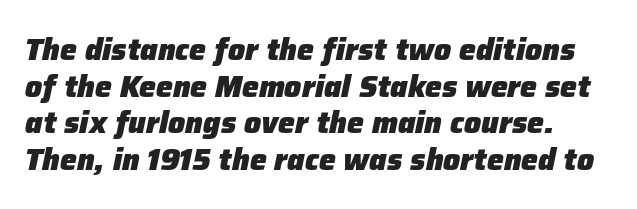
The image shows 30 px heavy type, italic (leaning right); set line spacing 1.22x, normal letter spacing, not underlined; low stroke contrast and a medium x-height.
